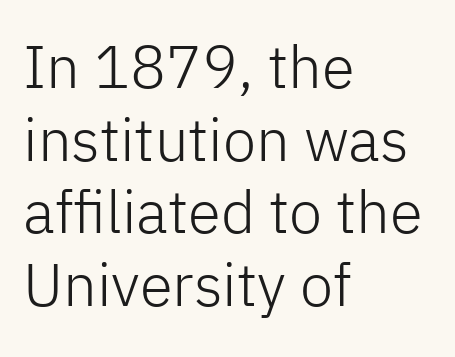
Q: Is the text bold? A: No.
Q: Is the text italic (slanted)? A: No, it is upright.
Q: Is the typeface a serif or a sans-serif typeface? A: Sans-serif.
Q: Is the text underlined? A: No.
Q: How is the paragraph aligned? A: Left-aligned.
Q: Is the spacing between letters normal or unusually wide? A: Normal.
Q: Width (condensed, normal, or wide)? A: Normal.
Q: Stroke contrast? A: Low.
Q: x-height? A: Medium.
Q: Monospaced? A: No.
